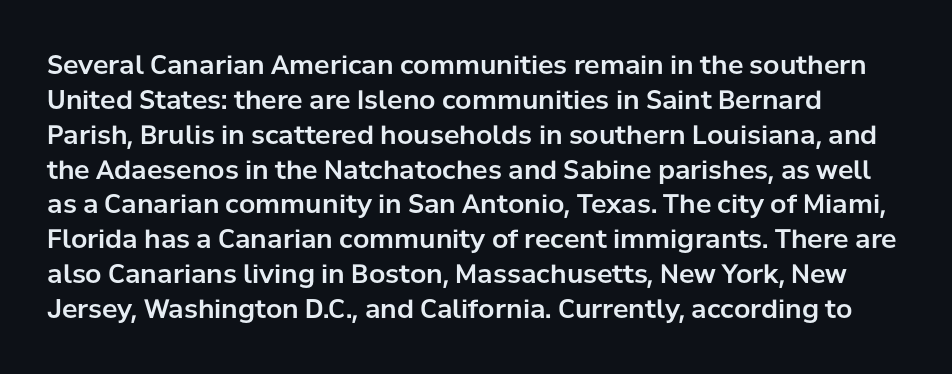
The rendering uses a moderate line-height, typical for paragraphs. The gap between lines stays unmarked. The axis of the letterforms is exactly vertical. Honestly, the letter spacing is just normal — you wouldn't notice it.
